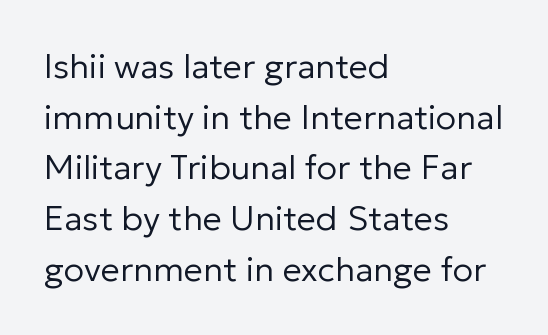
Q: Is the text bold? A: No.
Q: Is the text italic (slanted)? A: No, it is upright.
Q: Is the typeface a serif or a sans-serif typeface? A: Sans-serif.
Q: Is the text underlined? A: No.
Q: How is the paragraph aligned? A: Left-aligned.
Q: Is the spacing between letters normal or unusually wide? A: Normal.
Q: Is the spacing between lines tight, normal or loose? A: Normal.
Q: Width (condensed, normal, or wide)? A: Normal.
Q: Stroke contrast? A: Low.
Q: x-height? A: Medium.
Q: Monospaced? A: No.
